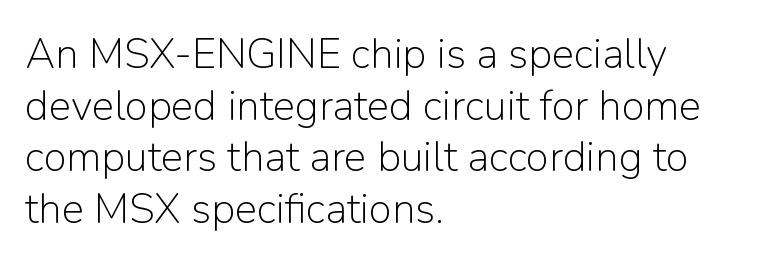
{"serif": "no", "italic": "no", "bold": "no", "weight": "light", "width": "normal", "stroke_contrast": "low", "x_height": "medium", "monospaced": "no", "underline": "no", "align": "left", "line_spacing_ratio": 1.23, "letter_spacing": "normal", "letter_spacing_em": 0.0, "glyph_px": 42}
